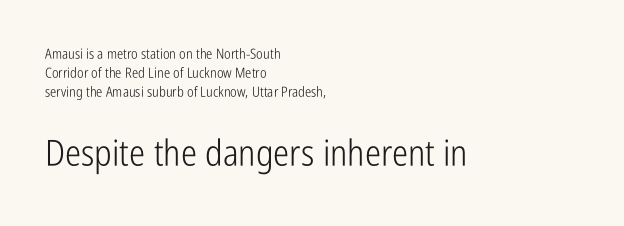
{"serif": "no", "italic": "no", "bold": "no", "weight": "light", "width": "condensed", "stroke_contrast": "low", "x_height": "medium", "monospaced": "no", "underline": "no", "align": "left", "line_spacing": "normal", "line_spacing_ratio": 1.35, "letter_spacing": "normal", "letter_spacing_em": 0.0, "larger_block": "second", "size_ratio": 2.57, "glyph_px": 36}
